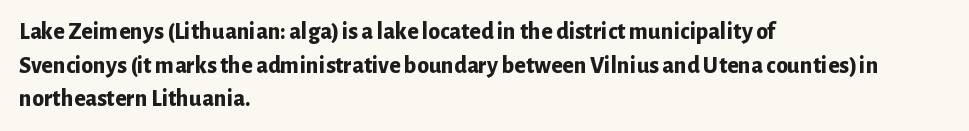
Any mark beneath the type? The region is blank. Regular leading. The face used here is rendered with its standard letterfit. These words are printed bold, with thick strokes throughout. Italic? Not at all — the glyphs are vertical. Left-aligned paragraph, ragged on the right.
